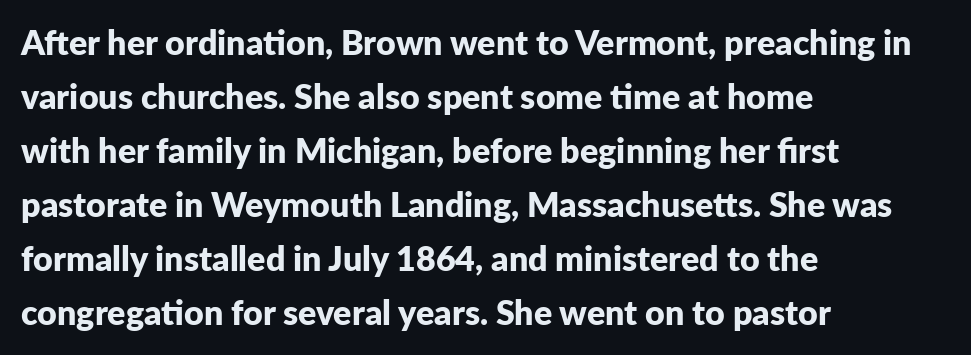
Characters follow at the spacing the type designer built in. Left-aligned paragraph, ragged on the right. Note the varied advance widths — an 'i' is clearly narrower than an 'm'. Its strokes are broad and dark, the hallmark of bold type. Is this a sans? Yes — the strokes have no serifs. What's the leading like? Ordinary, nothing unusual.
